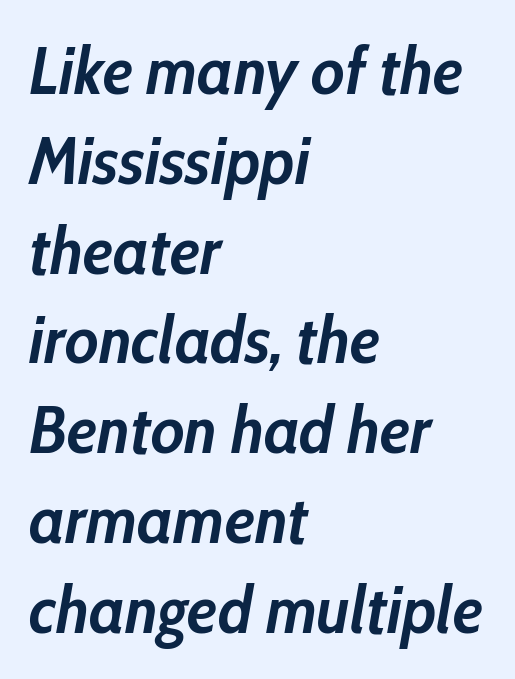
{"italic": "yes", "lean": "right", "slant_degrees": 10, "bold": "yes", "weight": "semibold", "width": "condensed", "stroke_contrast": "low", "x_height": "medium", "monospaced": "no", "underline": "no", "align": "left", "line_spacing": "normal", "line_spacing_ratio": 1.34, "letter_spacing": "normal", "letter_spacing_em": 0.0, "glyph_px": 67}
